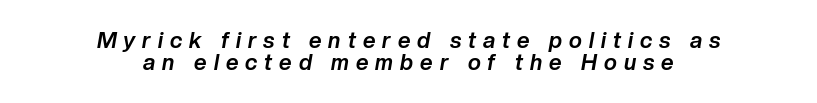
Q: Is the text bold? A: Yes.
Q: Is the text italic (slanted)? A: Yes, it leans right by about 10 degrees.
Q: Is the text underlined? A: No.
Q: How is the paragraph aligned? A: Centered.
Q: Is the spacing between letters normal or unusually wide? A: Unusually wide.
Q: Is the spacing between lines tight, normal or loose? A: Tight.
